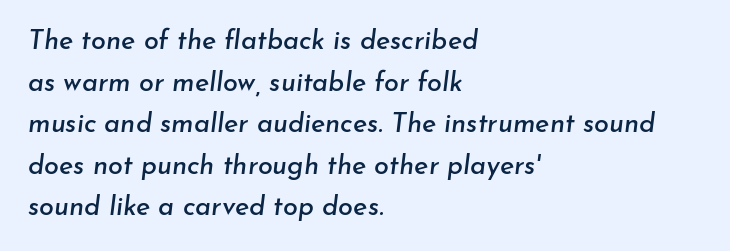
Successive baselines arrive at the customary interval. Is the block centered? No — it sits flush against the left margin. Would a proofreader flag this as italicized? Yes. Check the space under the baseline: it is left empty.
